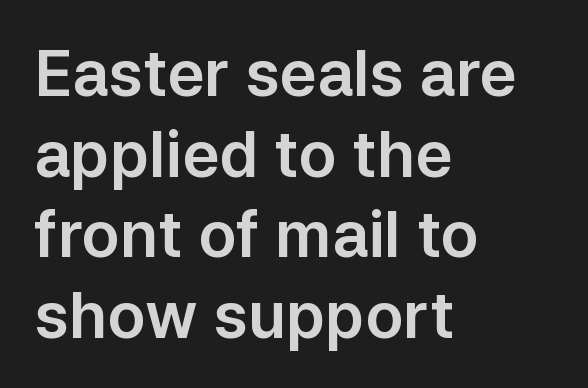
The image shows 63 px sans-serif type, upright; set left-aligned, normal line spacing (1.28x), normal letter spacing, not underlined; low stroke contrast and a medium x-height.
